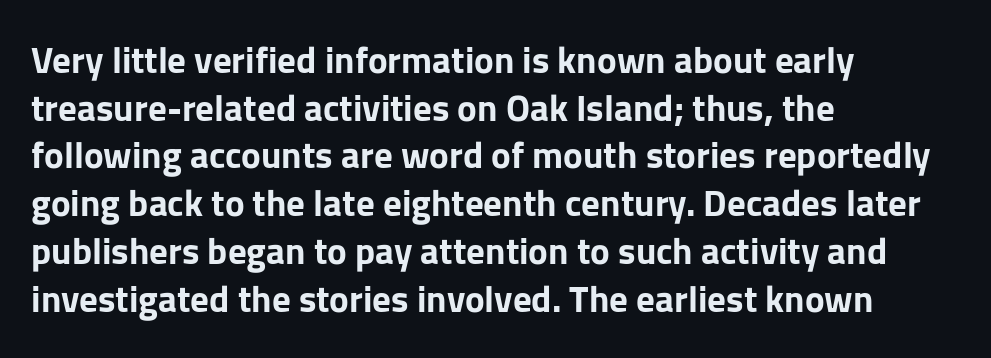
Q: Is the text bold? A: Yes.
Q: Is the text italic (slanted)? A: No, it is upright.
Q: Is the typeface a serif or a sans-serif typeface? A: Sans-serif.
Q: Is the text underlined? A: No.
Q: How is the paragraph aligned? A: Left-aligned.
Q: Is the spacing between letters normal or unusually wide? A: Normal.
Q: Is the spacing between lines tight, normal or loose? A: Normal.
Q: Width (condensed, normal, or wide)? A: Normal.
Q: Stroke contrast? A: Low.
Q: x-height? A: Medium.
Q: Monospaced? A: No.
